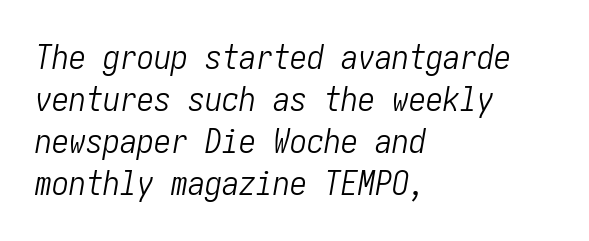
{"italic": "yes", "lean": "right", "slant_degrees": 10, "bold": "no", "weight": "light", "width": "condensed", "stroke_contrast": "low", "x_height": "medium", "underline": "no", "align": "left", "line_spacing_ratio": 1.24, "letter_spacing": "normal", "letter_spacing_em": 0.0, "glyph_px": 34}
